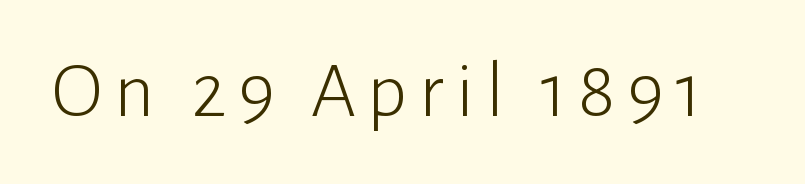
{"serif": "no", "italic": "no", "bold": "no", "weight": "light", "width": "normal", "stroke_contrast": "low", "x_height": "medium", "monospaced": "no", "underline": "no", "glyph_px": 80}
